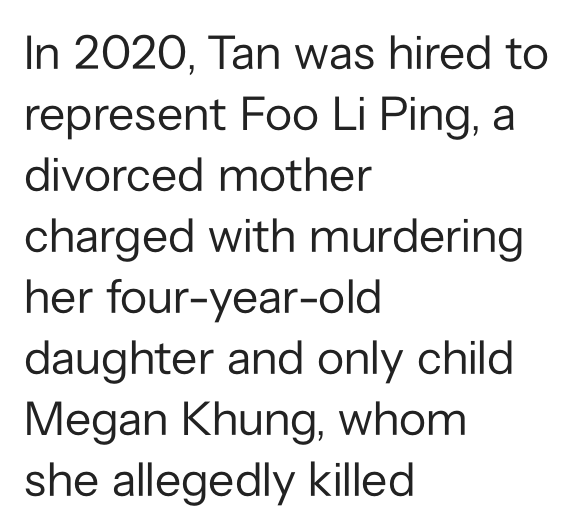
The image shows 48 px regular-weight sans-serif type, upright; set left-aligned, normal line spacing (1.27x), normal letter spacing, not underlined; low stroke contrast and a medium x-height.
